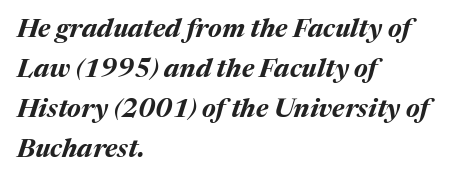
The image shows 26 px bold type, italic (leaning right); set left-aligned, normal line spacing (1.54x), normal letter spacing, not underlined.
